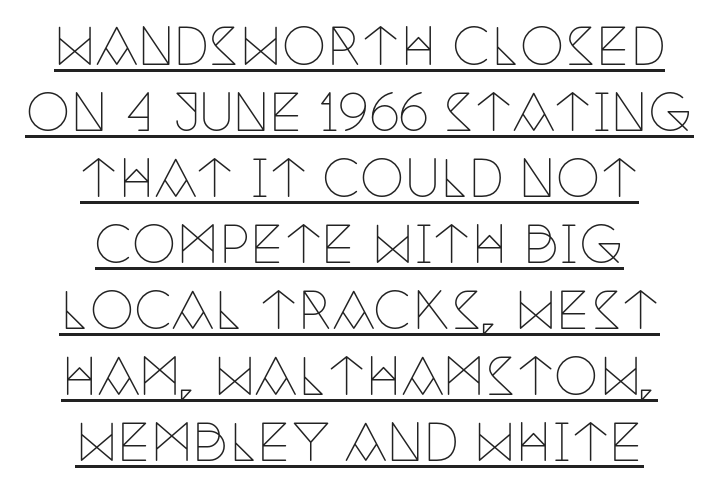
Little horizontal feet cap the strokes, marking this as serif type. This sample uses an upright cut, with every glyph sitting square on the baseline. The rendering uses natural spacing where letterforms have individual widths. Caption: multi-line text, centered on the measure. These characters rest on top of a visible drawn line. Regular leading.
